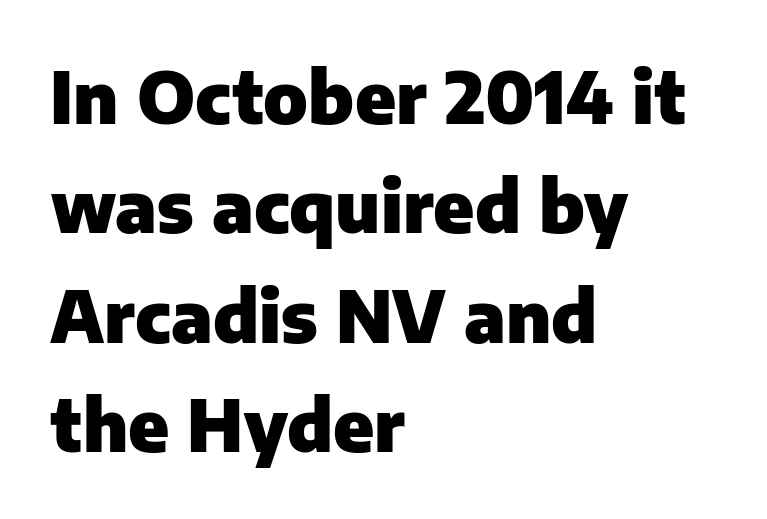
The image shows 71 px heavy sans-serif type, upright; set left-aligned, normal line spacing (1.54x), normal letter spacing, not underlined; low stroke contrast and a medium x-height.
